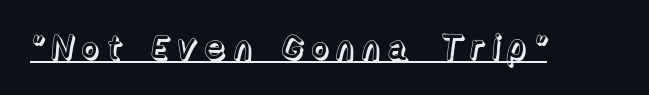
What decoration does the sample have? An underline. Proportional: the letters do not fall into vertical columns.
